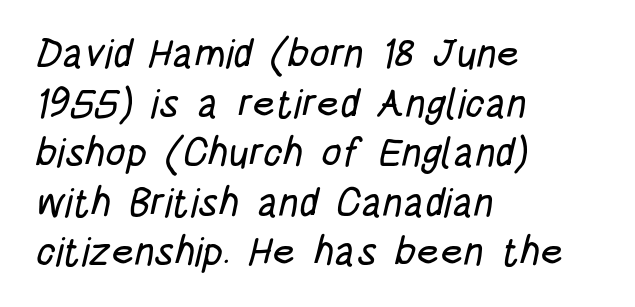
{"serif": "no", "width": "condensed", "stroke_contrast": "low", "x_height": "large", "monospaced": "no", "underline": "no", "align": "left", "line_spacing_ratio": 1.24, "letter_spacing": "normal", "letter_spacing_em": 0.0, "glyph_px": 40}
